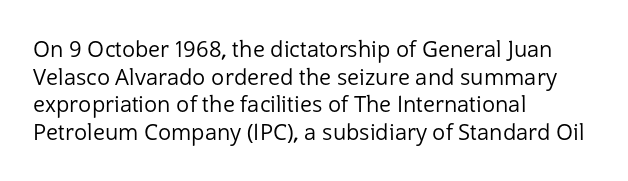
The image shows 22 px text type, upright; set left-aligned, normal line spacing (1.26x), normal letter spacing, not underlined.
